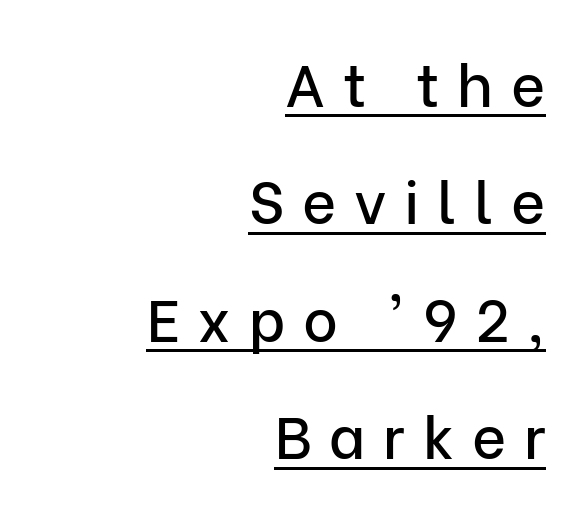
In terms of letterform style, serifs are entirely absent. How are the letters spaced? Widely, with obvious added tracking. Does the lettering tilt? It doesn't — this is upright. These lines are rendered in a variable-pitch font. Compared with a flush-left layout, this one pins lines to the opposite, right side. Leading is clearly above the norm, producing a sparse column.
